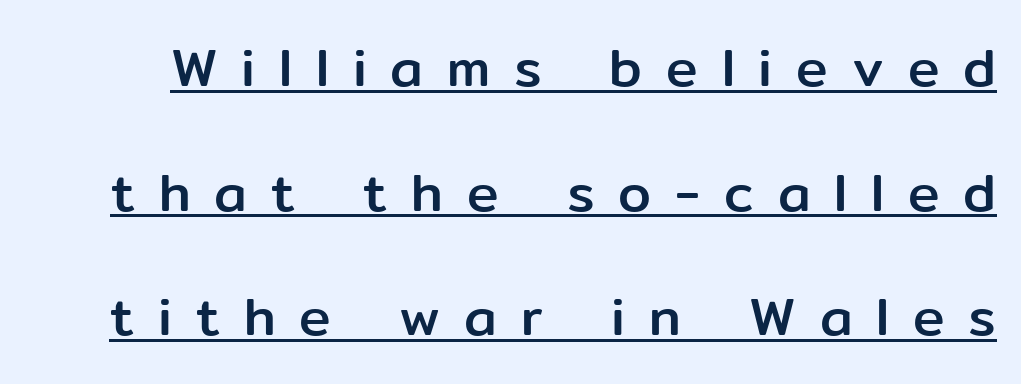
The image shows 53 px sans-serif type, upright; set loose line spacing (2.35x), unusually wide letter spacing (+0.45 em), underlined; low stroke contrast and a medium x-height.
